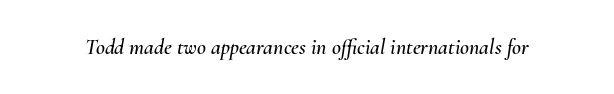
{"italic": "yes", "lean": "right", "slant_degrees": 10, "underline": "no", "letter_spacing": "normal", "letter_spacing_em": 0.0, "glyph_px": 22}
